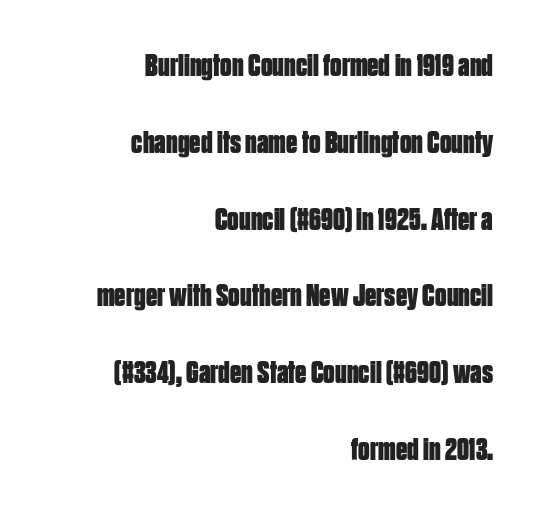
The passage shown is emphatically bold. Only glyphs here, with clear space below each row. You could call the tracking neutral — neither tight nor loose. Leading: increased.
